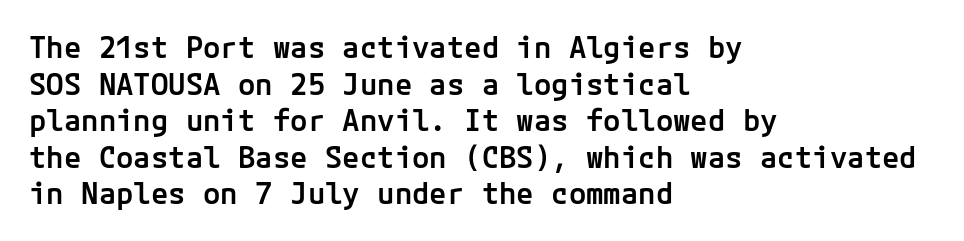
The image shows 29 px semibold sans-serif type, upright; set left-aligned, normal line spacing (1.26x), normal letter spacing, not underlined; low stroke contrast and a medium x-height.
